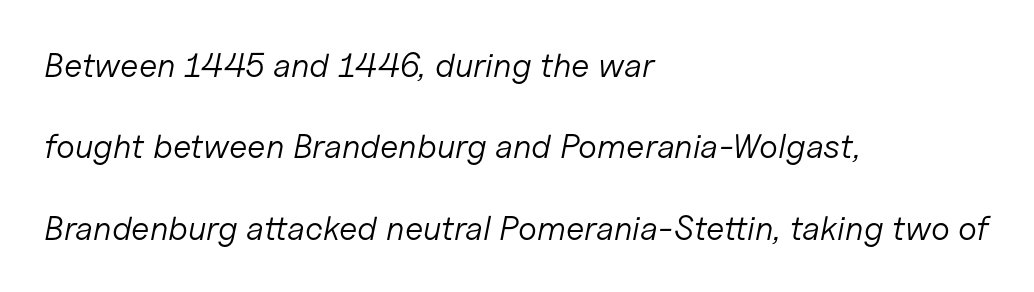
Italic: yes, the glyphs are oblique. Inter-character spacing is left at the font's built-in metrics. Summary of vertical rhythm: relaxed, with wide interline spacing. Is the stroke heavy? The answer is a plain regular-or-lighter. Unmarked baselines from the first word to the last.
